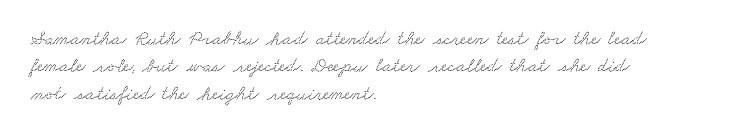
Q: Is the text underlined? A: No.
Q: How is the paragraph aligned? A: Left-aligned.
Q: Is the spacing between letters normal or unusually wide? A: Normal.
Q: Is the spacing between lines tight, normal or loose? A: Normal.
